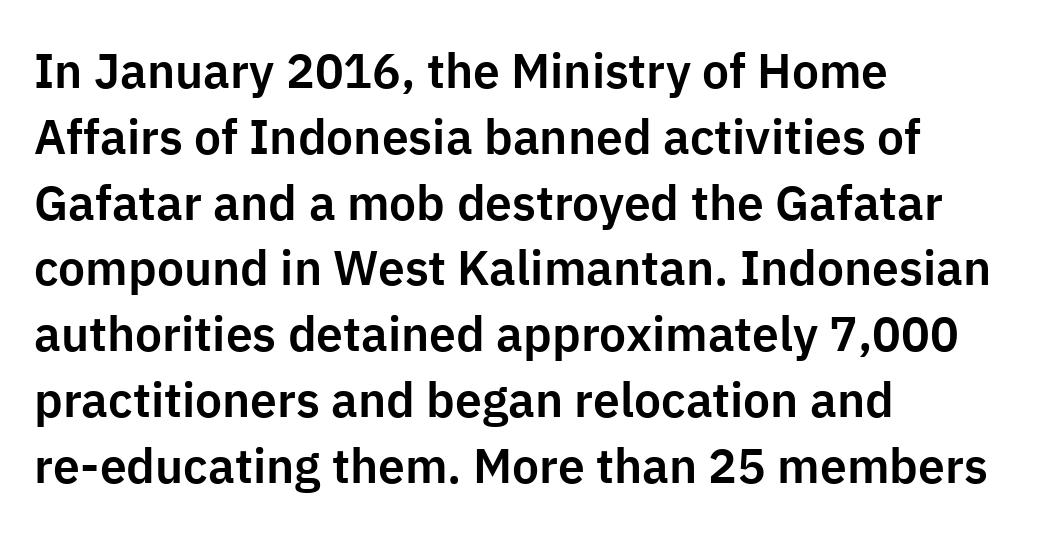
Q: Is the text italic (slanted)? A: No, it is upright.
Q: Is the typeface a serif or a sans-serif typeface? A: Sans-serif.
Q: Is the text underlined? A: No.
Q: How is the paragraph aligned? A: Left-aligned.
Q: Is the spacing between letters normal or unusually wide? A: Normal.
Q: Is the spacing between lines tight, normal or loose? A: Normal.
Q: Width (condensed, normal, or wide)? A: Normal.
Q: Stroke contrast? A: Low.
Q: x-height? A: Medium.
Q: Monospaced? A: No.
